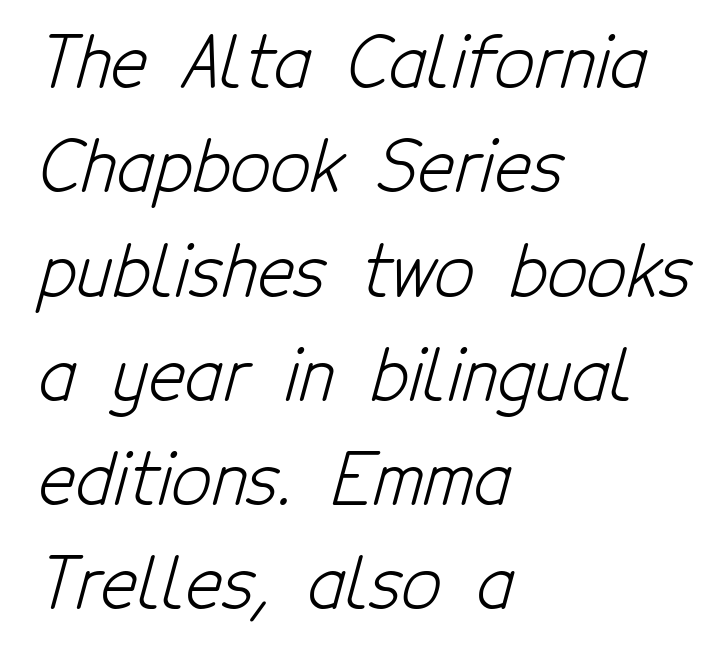
{"serif": "no", "bold": "no", "weight": "light", "width": "condensed", "stroke_contrast": "low", "x_height": "medium", "monospaced": "no", "underline": "no", "align": "left", "line_spacing": "normal", "line_spacing_ratio": 1.49, "letter_spacing": "normal", "letter_spacing_em": 0.0, "glyph_px": 70}
